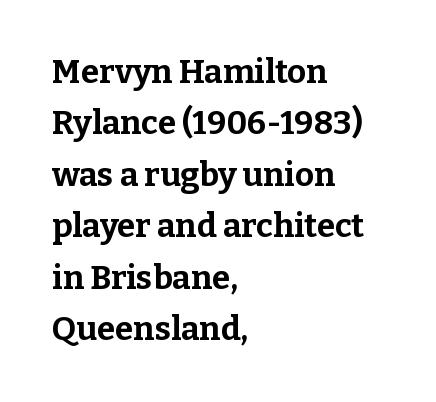
Q: Is the text bold? A: Yes.
Q: Is the text italic (slanted)? A: No, it is upright.
Q: Is the typeface a serif or a sans-serif typeface? A: Serif.
Q: Is the text underlined? A: No.
Q: How is the paragraph aligned? A: Left-aligned.
Q: Is the spacing between letters normal or unusually wide? A: Normal.
Q: Is the spacing between lines tight, normal or loose? A: Normal.
Q: Width (condensed, normal, or wide)? A: Normal.
Q: Stroke contrast? A: Low.
Q: x-height? A: Medium.
Q: Monospaced? A: No.
